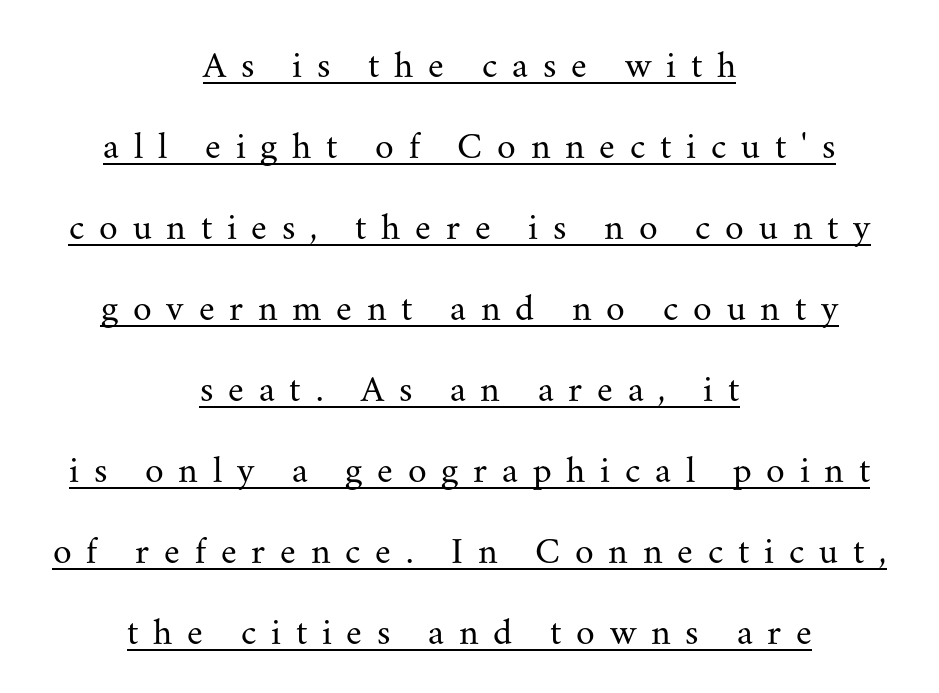
Bold? No — there's no thickening of the strokes. Underline: present. These lines are centered, leaving both edges ragged. This sample uses a serif face. The letters stand upright; this is a roman face. The passage shown stacks its lines with a broad gap.
